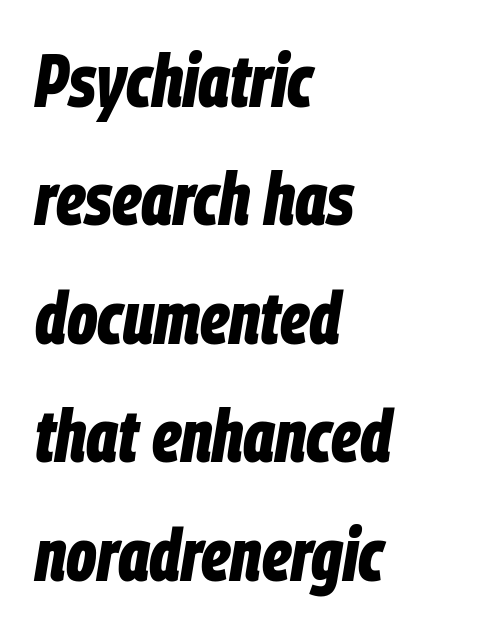
Notice how thick the strokes are: this is what a full bold looks like. Designer's note — italics engaged. Spacing between characters is what you'd get straight out of the box. Horizontal bands of white between lines are of average thickness.
